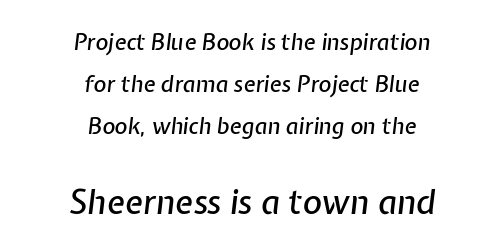
Does the lettering tilt? It does — this is italic. Both edges are ragged and mirror each other, which tells us the setting is centered. Tracking here is standard; glyphs follow each other at the usual distance. The area under the type is left untouched. The leading is generous, giving the passage an open texture.
